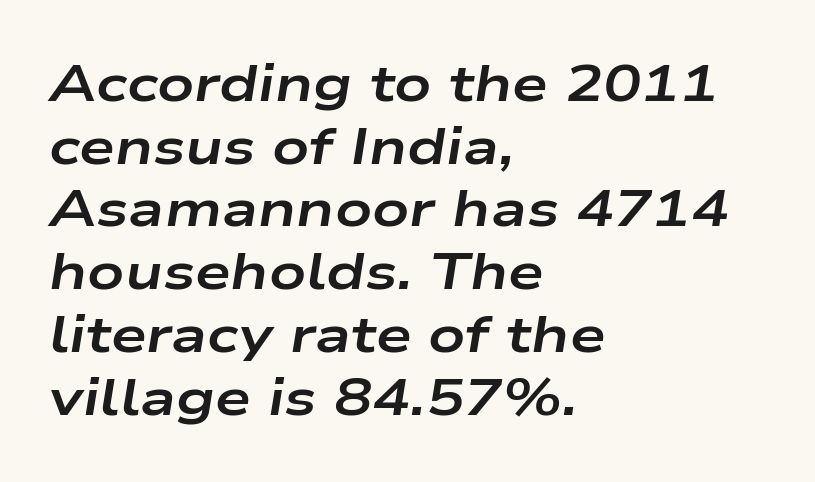
{"italic": "yes", "lean": "right", "slant_degrees": 9, "bold": "yes", "weight": "bold", "width": "wide", "stroke_contrast": "low", "x_height": "medium", "monospaced": "no", "underline": "no", "align": "left", "line_spacing_ratio": 1.23, "letter_spacing": "normal", "letter_spacing_em": 0.0, "glyph_px": 51}
